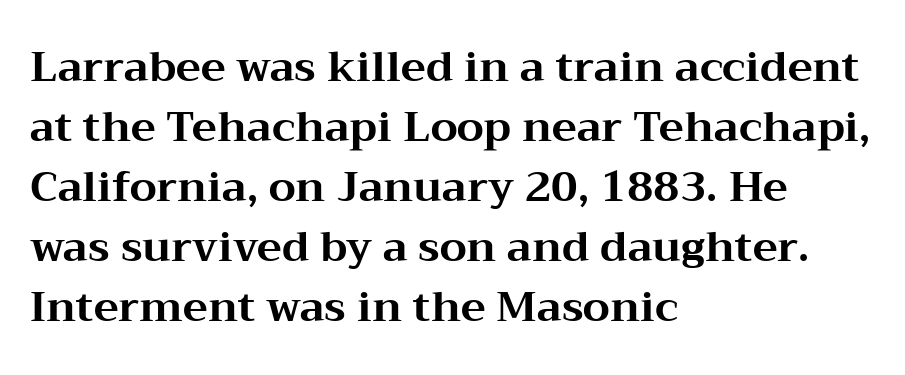
Q: Is the text bold? A: Yes.
Q: Is the text italic (slanted)? A: No, it is upright.
Q: Is the typeface a serif or a sans-serif typeface? A: Serif.
Q: Is the text underlined? A: No.
Q: How is the paragraph aligned? A: Left-aligned.
Q: Is the spacing between letters normal or unusually wide? A: Normal.
Q: Is the spacing between lines tight, normal or loose? A: Normal.
Q: Width (condensed, normal, or wide)? A: Wide.
Q: Stroke contrast? A: Medium.
Q: x-height? A: Medium.
Q: Monospaced? A: No.
